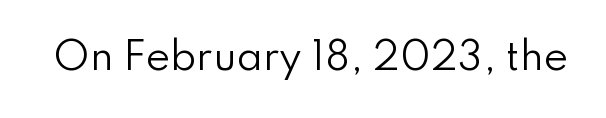
Italic? Not at all — the glyphs are vertical. The rendering uses natural spacing where letterforms have individual widths. Has an underline been added? It has not. This rendering employs a face without finishing strokes, i.e., a sans-serif. You could call the tracking neutral — neither tight nor loose. Heaviness? Minimal to ordinary, like unemphasized prose.
